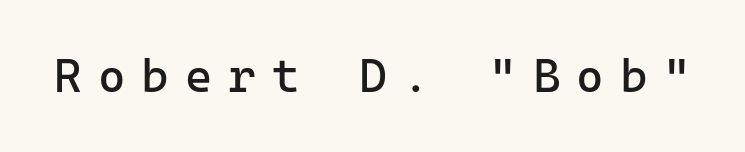
The typography opts for an upright posture over an oblique one. The line texture is sparse and dotted thanks to wide tracking. Each row of text sits above clean, open space. A typesetter would call this monospace, since all characters share one set width. No heavy texture on the line: the type isn't bold.
